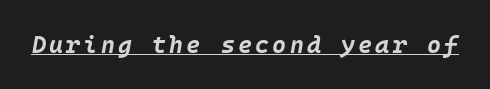
Students, observe the line beneath the letters — that is underlining. It's the slanting kind of type. You'd pick this weight for a headline — it's a proper bold.
